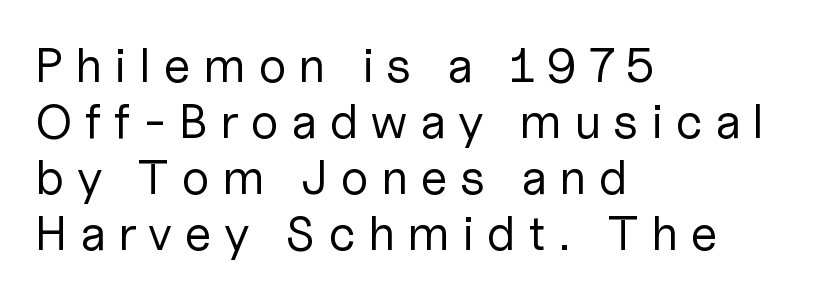
Q: Is the text bold? A: No.
Q: Is the text italic (slanted)? A: No, it is upright.
Q: Is the typeface a serif or a sans-serif typeface? A: Sans-serif.
Q: Is the text underlined? A: No.
Q: How is the paragraph aligned? A: Left-aligned.
Q: Is the spacing between letters normal or unusually wide? A: Unusually wide.
Q: Is the spacing between lines tight, normal or loose? A: Tight.
Q: Width (condensed, normal, or wide)? A: Normal.
Q: Stroke contrast? A: Low.
Q: x-height? A: Medium.
Q: Monospaced? A: No.
